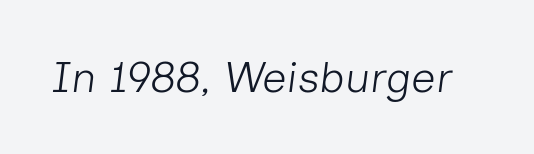
Q: Is the text bold? A: No.
Q: Is the text italic (slanted)? A: Yes, it leans right by about 7 degrees.
Q: Is the text underlined? A: No.
Q: Is the spacing between letters normal or unusually wide? A: Normal.
Q: Width (condensed, normal, or wide)? A: Normal.
Q: Stroke contrast? A: Low.
Q: x-height? A: Medium.
Q: Monospaced? A: No.
